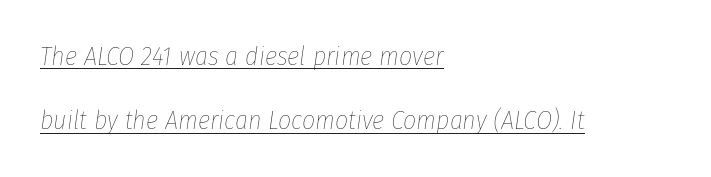
Q: Is the text bold? A: No.
Q: Is the text italic (slanted)? A: Yes, it leans right by about 8 degrees.
Q: Is the text underlined? A: Yes.
Q: How is the paragraph aligned? A: Left-aligned.
Q: Is the spacing between letters normal or unusually wide? A: Normal.
Q: Is the spacing between lines tight, normal or loose? A: Loose.
